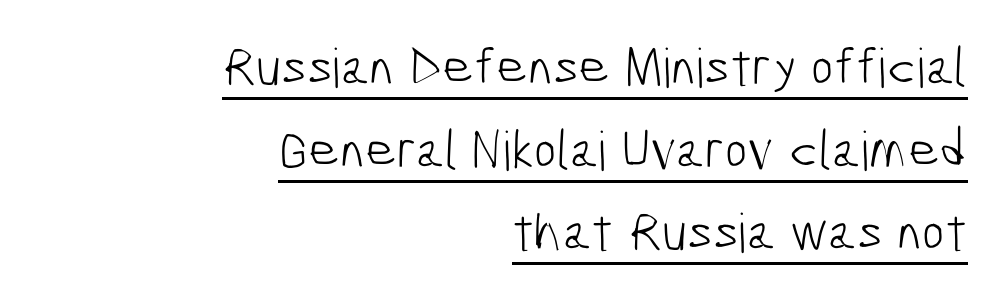
The image shows 54 px light, condensed sans-serif type; set right-aligned, normal line spacing (1.53x), normal letter spacing, underlined; low stroke contrast and a medium x-height.
